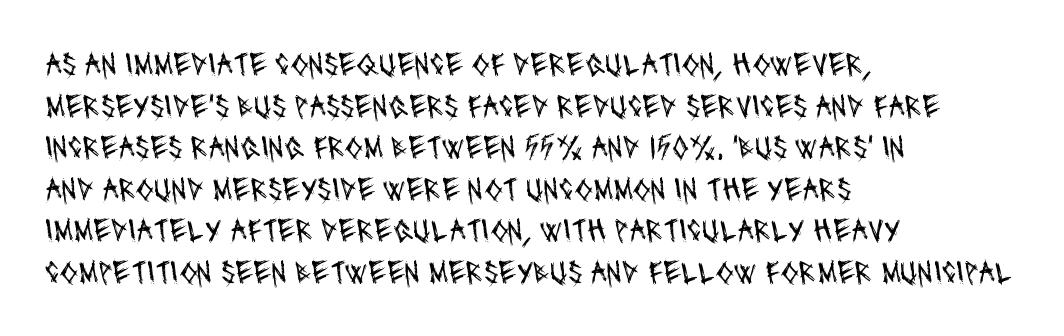
{"serif": "no", "bold": "no", "weight": "regular", "width": "condensed", "stroke_contrast": "medium", "x_height": "large", "monospaced": "no", "underline": "no", "align": "left", "line_spacing": "normal", "line_spacing_ratio": 1.26, "letter_spacing": "normal", "letter_spacing_em": 0.0, "glyph_px": 33}
